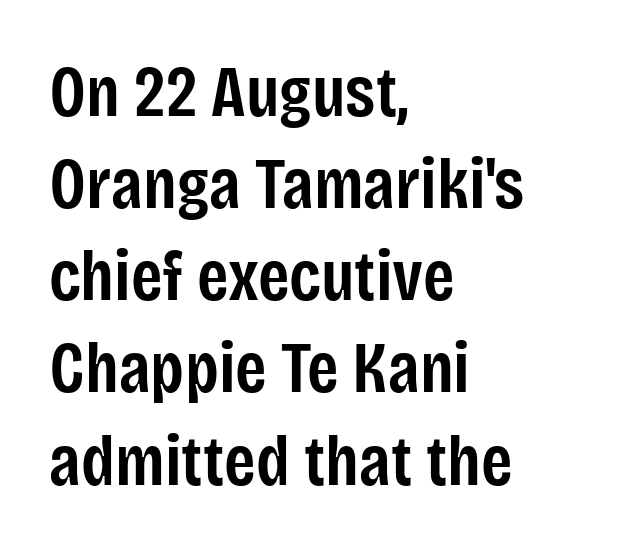
Q: Is the text bold? A: Semi-bold.
Q: Is the text italic (slanted)? A: No, it is upright.
Q: Is the typeface a serif or a sans-serif typeface? A: Sans-serif.
Q: Is the text underlined? A: No.
Q: How is the paragraph aligned? A: Left-aligned.
Q: Is the spacing between letters normal or unusually wide? A: Normal.
Q: Is the spacing between lines tight, normal or loose? A: Normal.
Q: Width (condensed, normal, or wide)? A: Condensed.
Q: Stroke contrast? A: Low.
Q: x-height? A: Large.
Q: Monospaced? A: No.
